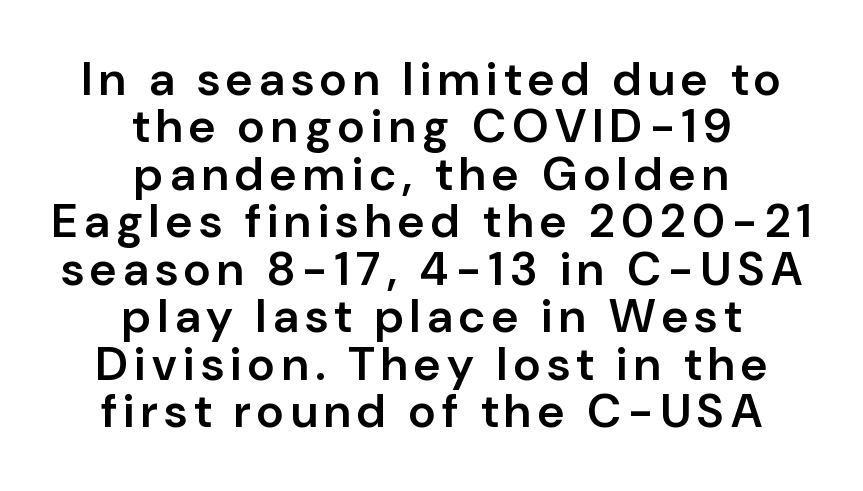
The image shows 47 px semibold sans-serif type, upright; set centered, tight line spacing (1.01x), not underlined; low stroke contrast and a medium x-height.
